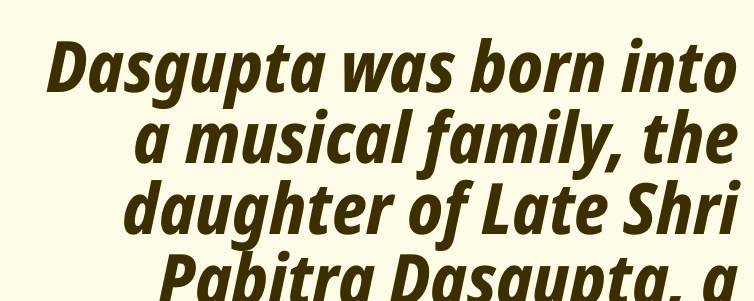
The whole block is typeset with a tilt. The ragged edge is on the left, which tells us the setting is flush right. This sample has the flowing, uneven cadence of proportional lettering. Rows of type sit shoulder to shoulder in the vertical direction. Spacing between characters is what you'd get straight out of the box.
